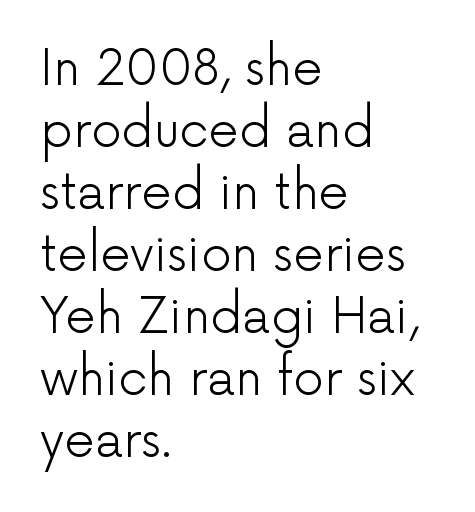
The image shows 48 px light sans-serif type, upright; set left-aligned, normal line spacing (1.29x), normal letter spacing, not underlined; low stroke contrast and a medium x-height.
